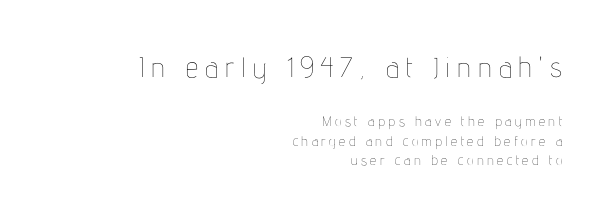
{"italic": "no", "bold": "no", "weight": "thin", "width": "condensed", "stroke_contrast": "low", "x_height": "medium", "monospaced": "no", "underline": "no", "align": "right", "line_spacing": "normal", "line_spacing_ratio": 1.41, "letter_spacing": "wide", "letter_spacing_em": 0.24, "larger_block": "first", "size_ratio": 2.0, "glyph_px": 28}
